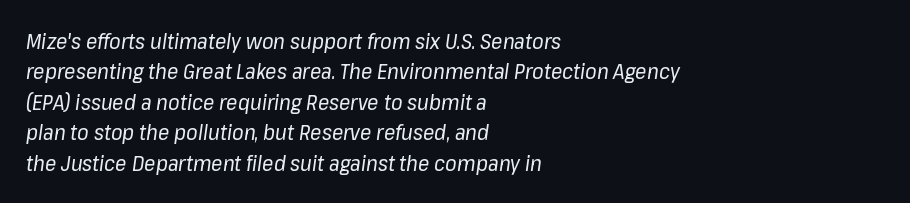
{"italic": "yes", "lean": "right", "slant_degrees": 8, "bold": "no", "underline": "no", "align": "left", "line_spacing": "normal", "line_spacing_ratio": 1.45, "letter_spacing": "normal", "letter_spacing_em": 0.0, "glyph_px": 21}
